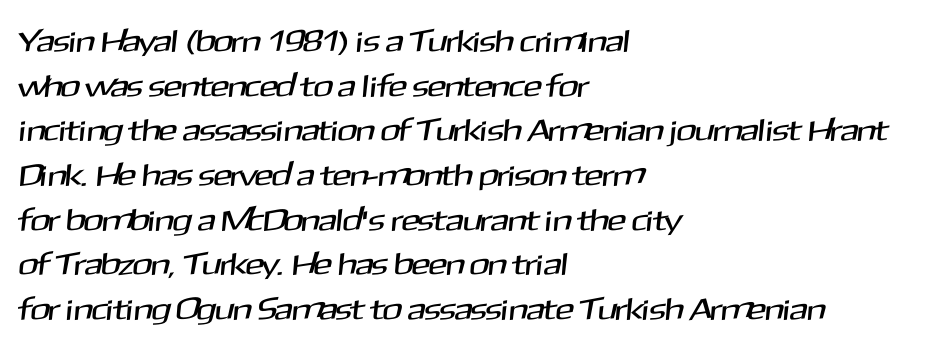
{"serif": "no", "width": "normal", "stroke_contrast": "medium", "x_height": "medium", "monospaced": "no", "underline": "no", "align": "left", "line_spacing": "normal", "line_spacing_ratio": 1.44, "letter_spacing": "normal", "letter_spacing_em": 0.0, "glyph_px": 31}
